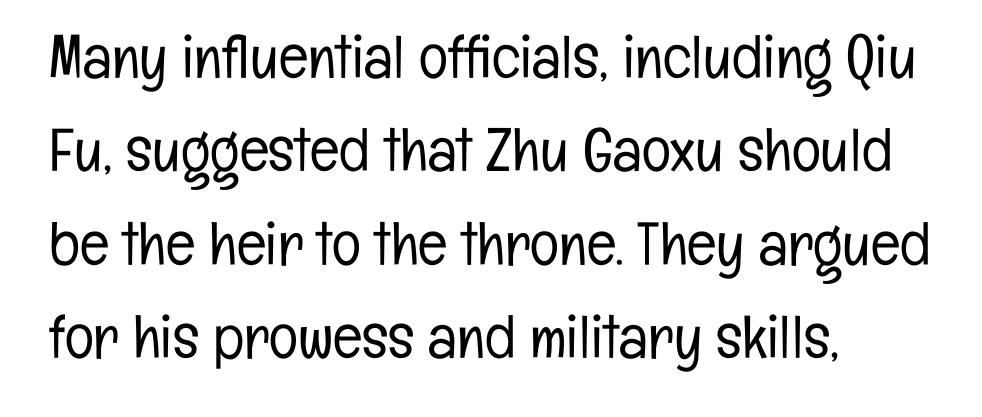
The font is comparable to plain body text, perhaps lighter. In terms of letterform style, serifs are entirely absent. No extra tracking has been applied to these lines. Here the designer chose a conventional face with non-uniform glyph widths. Is there any slant? The stems are plumb. The rendering anchors every line to the left-hand side.
